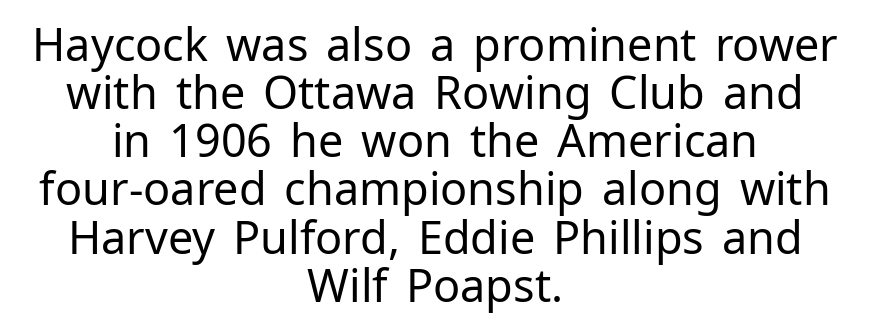
{"serif": "no", "italic": "no", "bold": "no", "weight": "regular", "width": "normal", "stroke_contrast": "low", "x_height": "medium", "monospaced": "no", "underline": "no", "align": "center", "line_spacing": "tight", "line_spacing_ratio": 1.07, "letter_spacing": "normal", "letter_spacing_em": 0.0, "glyph_px": 45}
